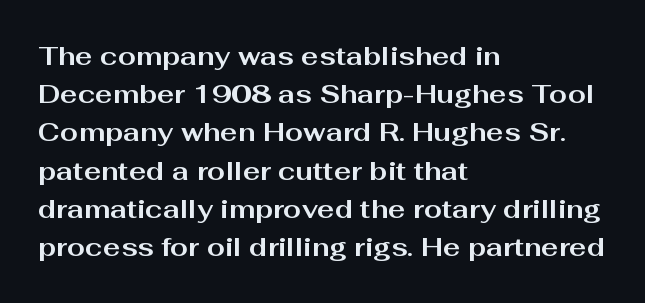
One glance says typical: line gaps are just what's usual. Students, note that the glyphs here touch the page at normal intervals. When letters stand straight like this, we call the style roman or upright. The string is rendered with underlining switched off. Casual observation: everything's shoved over to the left.
